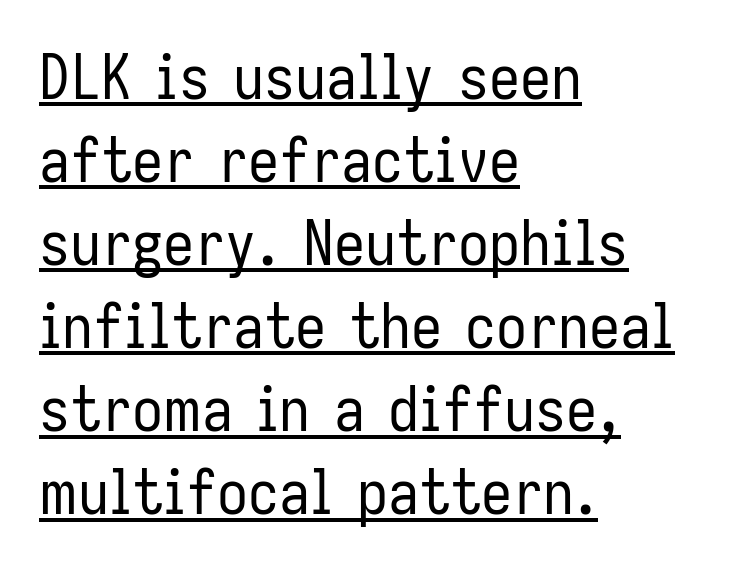
The image shows 62 px regular-weight, condensed sans-serif type, upright; set left-aligned, normal line spacing (1.34x), normal letter spacing, underlined; low stroke contrast and a medium x-height.
